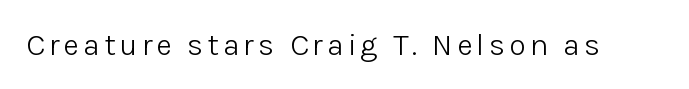
Observe the absence of serifs on each vertical stroke in this sample. Compared with a typical body face, this is equally light or lighter still. The baseline area is clear. Think of a printed novel: that variable character pitch is what you see here. Tall strokes in this sample are plumb rather than angled.
